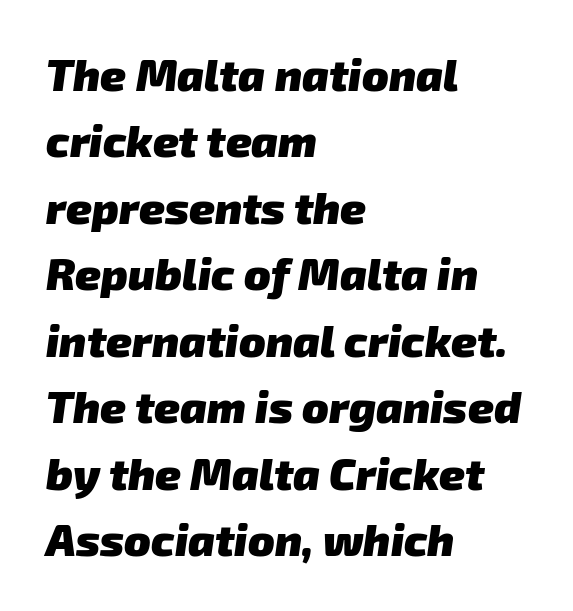
{"serif": "no", "bold": "yes", "weight": "heavy", "width": "normal", "stroke_contrast": "low", "x_height": "medium", "monospaced": "no", "underline": "no", "align": "left", "line_spacing": "normal", "line_spacing_ratio": 1.51, "letter_spacing": "normal", "letter_spacing_em": 0.0, "glyph_px": 44}
